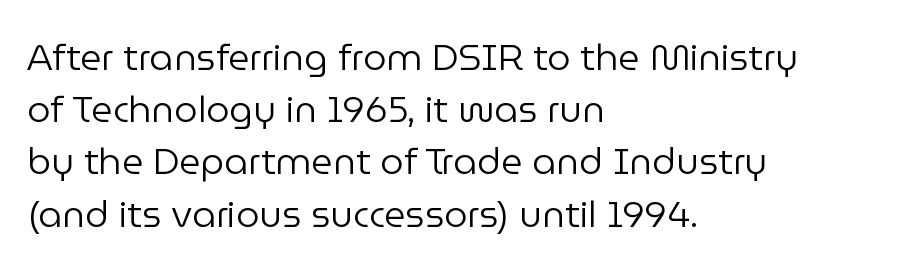
Q: Is the text bold? A: No.
Q: Is the text italic (slanted)? A: No, it is upright.
Q: Is the typeface a serif or a sans-serif typeface? A: Sans-serif.
Q: Is the text underlined? A: No.
Q: How is the paragraph aligned? A: Left-aligned.
Q: Is the spacing between letters normal or unusually wide? A: Normal.
Q: Is the spacing between lines tight, normal or loose? A: Normal.
Q: Width (condensed, normal, or wide)? A: Normal.
Q: Stroke contrast? A: Low.
Q: x-height? A: Medium.
Q: Monospaced? A: No.
